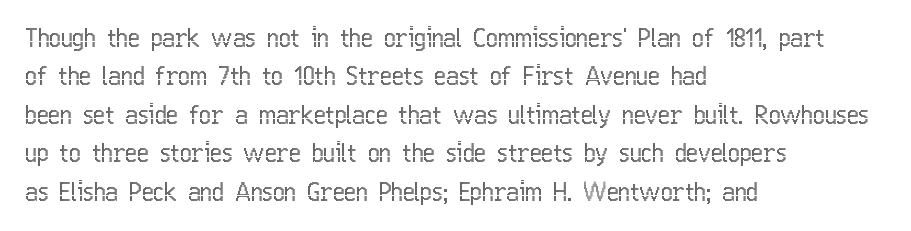
The image shows 25 px text type, upright; set left-aligned, normal line spacing (1.54x), normal letter spacing, not underlined.
